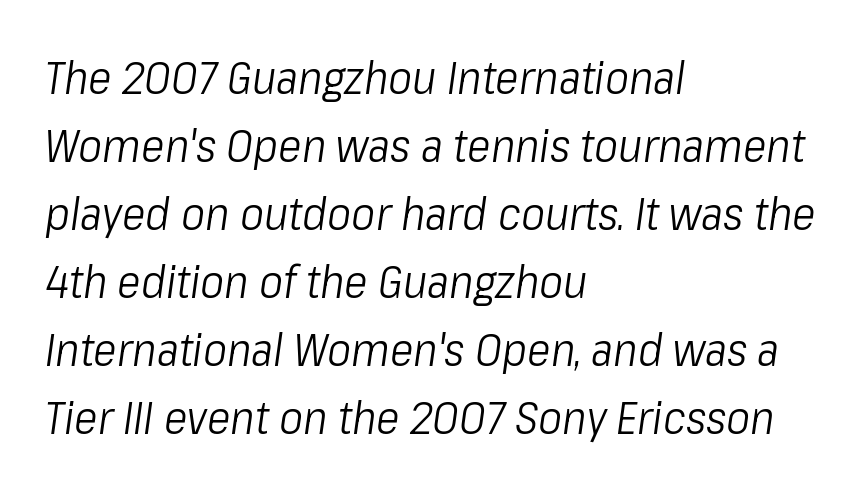
The image shows 45 px light, condensed type, italic (leaning right); set left-aligned, normal line spacing (1.51x), normal letter spacing, not underlined; low stroke contrast and a medium x-height.
